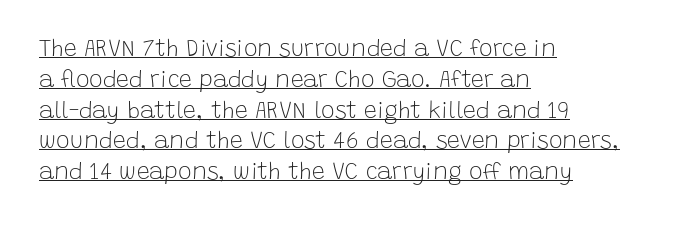
Q: Is the text bold? A: No.
Q: Is the text italic (slanted)? A: No, it is upright.
Q: Is the text underlined? A: Yes.
Q: How is the paragraph aligned? A: Left-aligned.
Q: Is the spacing between letters normal or unusually wide? A: Normal.
Q: Is the spacing between lines tight, normal or loose? A: Normal.
